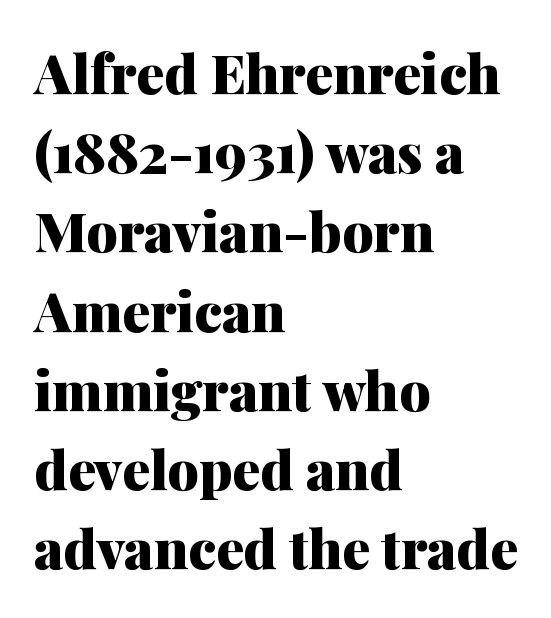
The image shows 55 px heavy serif type, upright; set left-aligned, normal line spacing (1.44x), normal letter spacing, not underlined; medium stroke contrast and a medium x-height.
